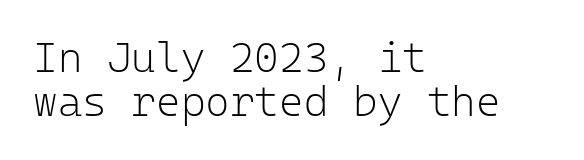
Casual observation: everything's shoved over to the left. This rendering leaves character spacing at its baseline value. The rendering uses typewriter-style spacing with identical character cells. Closely set lines give the paragraph a compact silhouette. Typographically, this falls in the sans-serif category.
